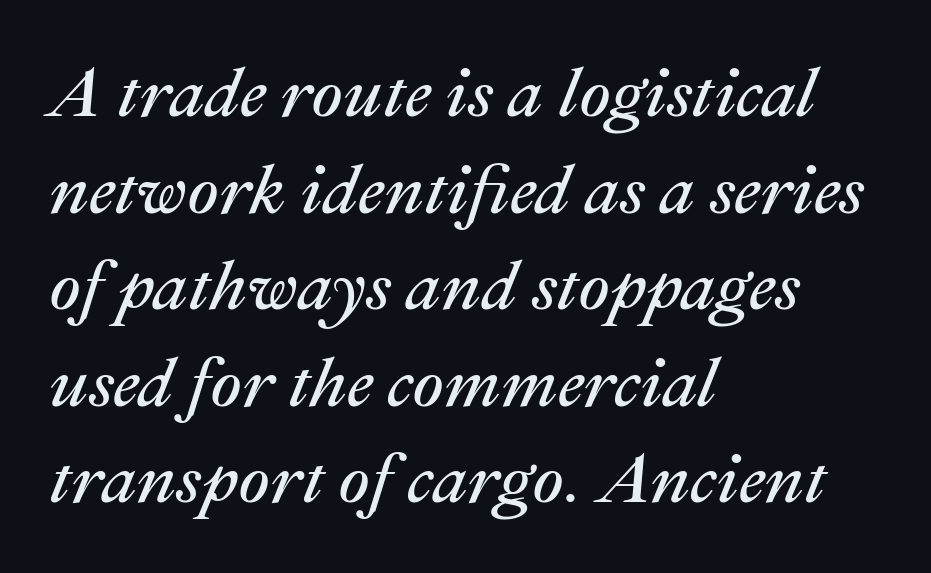
The passage shown leans; its letterforms are oblique. The lines sit at an ordinary, default distance from one another. Each word holds together tightly as a unit, with standard inter-letter gaps. A clean baseline with only descenders dipping below it.
